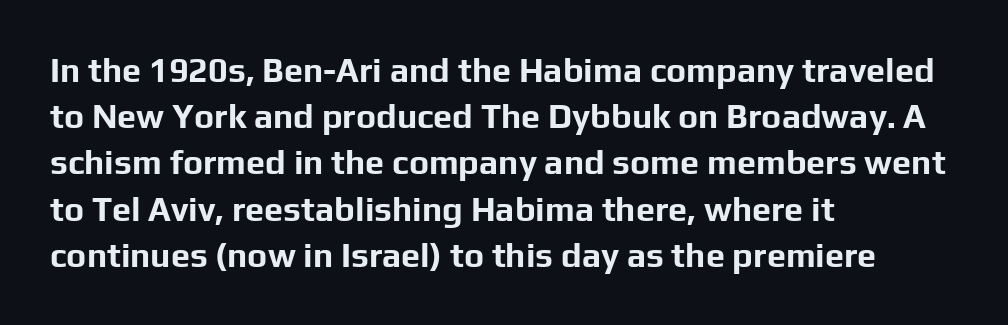
{"serif": "no", "italic": "no", "bold": "yes", "weight": "bold", "width": "normal", "stroke_contrast": "low", "x_height": "medium", "monospaced": "no", "underline": "no", "align": "left", "line_spacing": "normal", "line_spacing_ratio": 1.36, "letter_spacing": "normal", "letter_spacing_em": 0.0, "glyph_px": 34}
